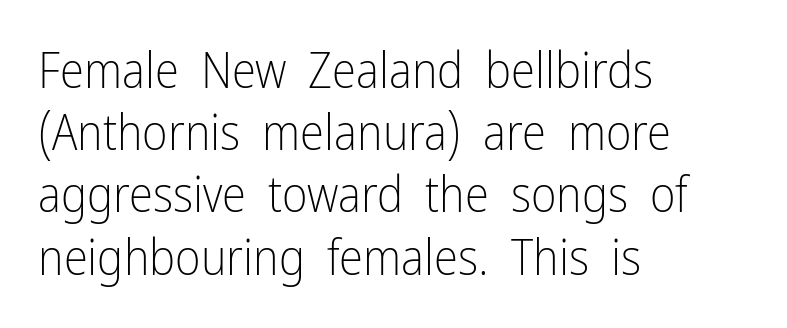
The image shows 49 px light, condensed sans-serif type, upright; set left-aligned, normal line spacing (1.27x), normal letter spacing, not underlined; low stroke contrast and a medium x-height.
